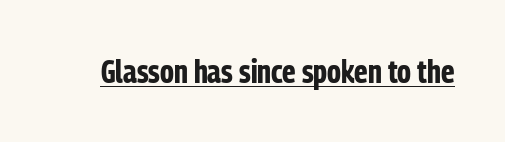
The letters stand straight up with perfectly vertical stems. The horizontal fit of the characters is conventional and even. This is sans-serif lettering, the kind often seen on screens and signage. You can see a thin bar hugging the bottom of the glyphs.
